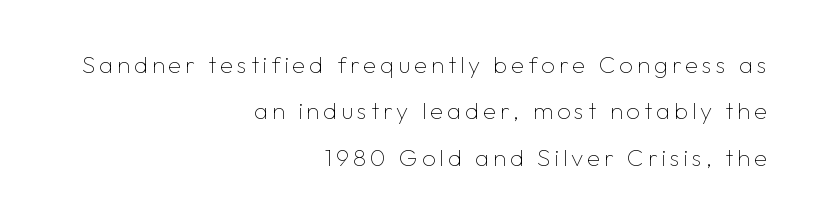
The image shows 24 px text type, upright; set right-aligned, loose line spacing (1.93x), not underlined.
